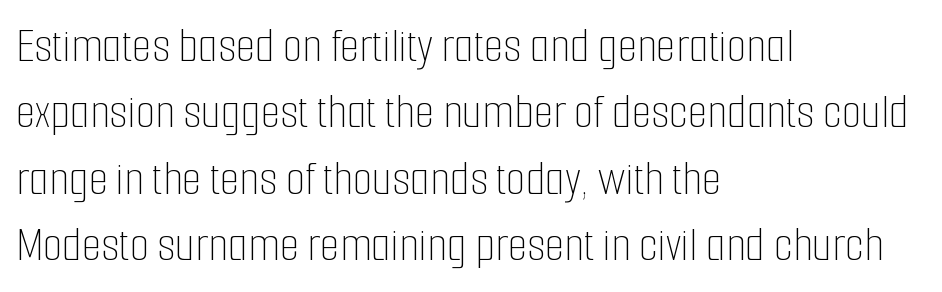
{"italic": "no", "bold": "no", "weight": "thin", "width": "condensed", "stroke_contrast": "low", "x_height": "medium", "monospaced": "no", "underline": "no", "align": "left", "line_spacing": "normal", "line_spacing_ratio": 1.33, "letter_spacing": "normal", "letter_spacing_em": 0.0, "glyph_px": 50}
